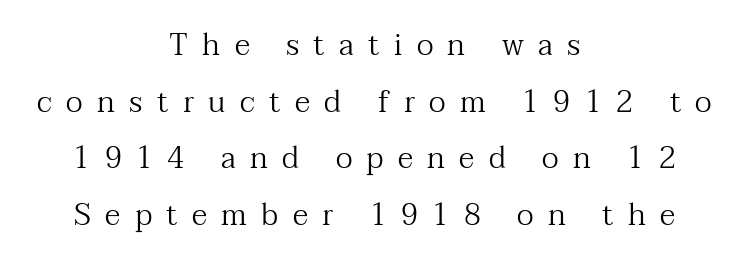
{"serif": "yes", "italic": "no", "bold": "no", "weight": "regular", "width": "normal", "stroke_contrast": "medium", "x_height": "medium", "monospaced": "no", "underline": "no", "align": "center", "line_spacing_ratio": 1.89, "letter_spacing": "wide", "letter_spacing_em": 0.48, "glyph_px": 30}
